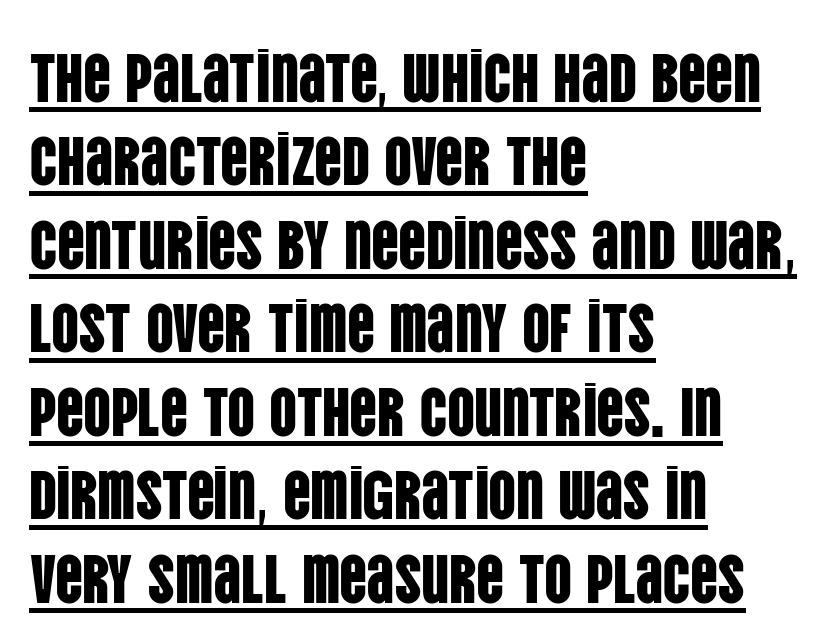
Q: Is the text italic (slanted)? A: No, it is upright.
Q: Is the typeface a serif or a sans-serif typeface? A: Sans-serif.
Q: Is the text underlined? A: Yes.
Q: How is the paragraph aligned? A: Left-aligned.
Q: Is the spacing between letters normal or unusually wide? A: Normal.
Q: Width (condensed, normal, or wide)? A: Condensed.
Q: Stroke contrast? A: Low.
Q: x-height? A: Large.
Q: Monospaced? A: No.
